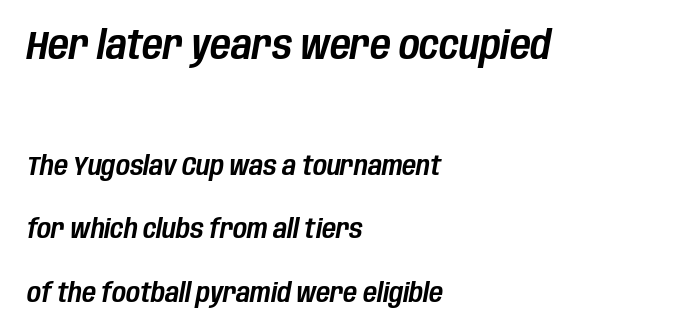
The image shows 40 px condensed type, italic (leaning right); set left-aligned, loose line spacing (2.35x), normal letter spacing, not underlined; the first (top) block is 1.48x larger; low stroke contrast and a large x-height.
